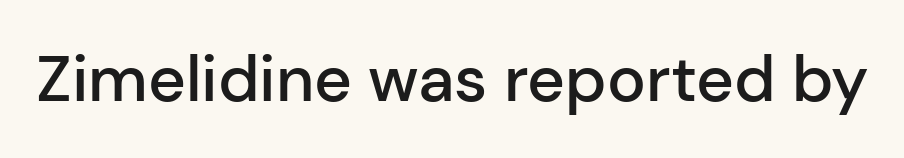
The image shows 65 px semibold sans-serif type, upright; set normal letter spacing, not underlined; low stroke contrast and a medium x-height.
